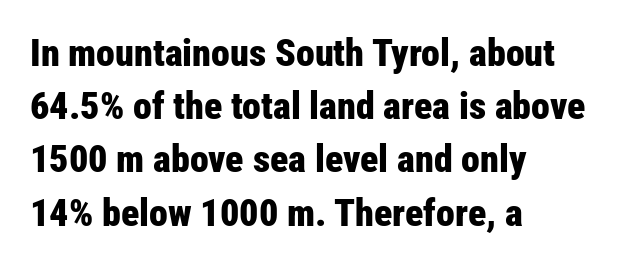
Q: Is the text bold? A: Yes.
Q: Is the text italic (slanted)? A: No, it is upright.
Q: Is the typeface a serif or a sans-serif typeface? A: Sans-serif.
Q: Is the text underlined? A: No.
Q: How is the paragraph aligned? A: Left-aligned.
Q: Is the spacing between letters normal or unusually wide? A: Normal.
Q: Is the spacing between lines tight, normal or loose? A: Normal.
Q: Width (condensed, normal, or wide)? A: Condensed.
Q: Stroke contrast? A: Low.
Q: x-height? A: Medium.
Q: Monospaced? A: No.
